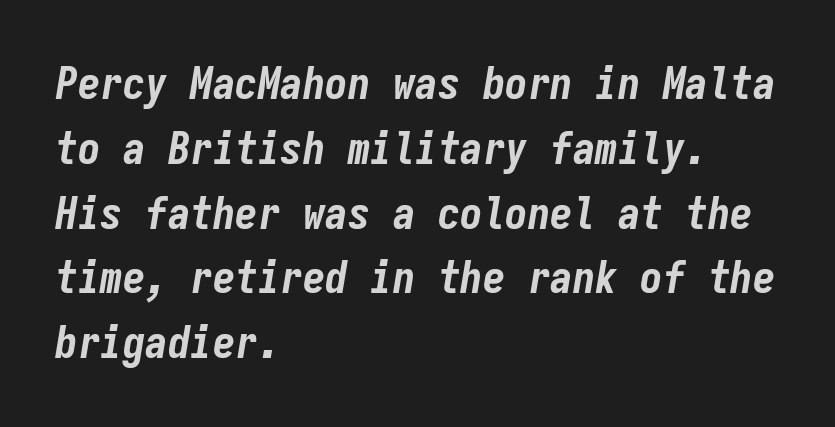
{"italic": "yes", "lean": "right", "slant_degrees": 9, "bold": "yes", "weight": "bold", "width": "condensed", "stroke_contrast": "low", "x_height": "medium", "monospaced": "yes", "underline": "no", "align": "left", "line_spacing": "normal", "line_spacing_ratio": 1.44, "letter_spacing": "normal", "letter_spacing_em": 0.0, "glyph_px": 45}
